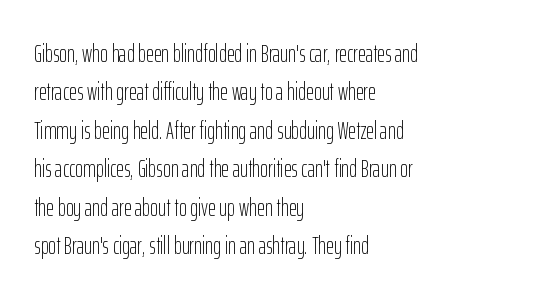
The image shows 24 px text type, upright; set left-aligned, normal line spacing (1.6x), normal letter spacing, not underlined.
